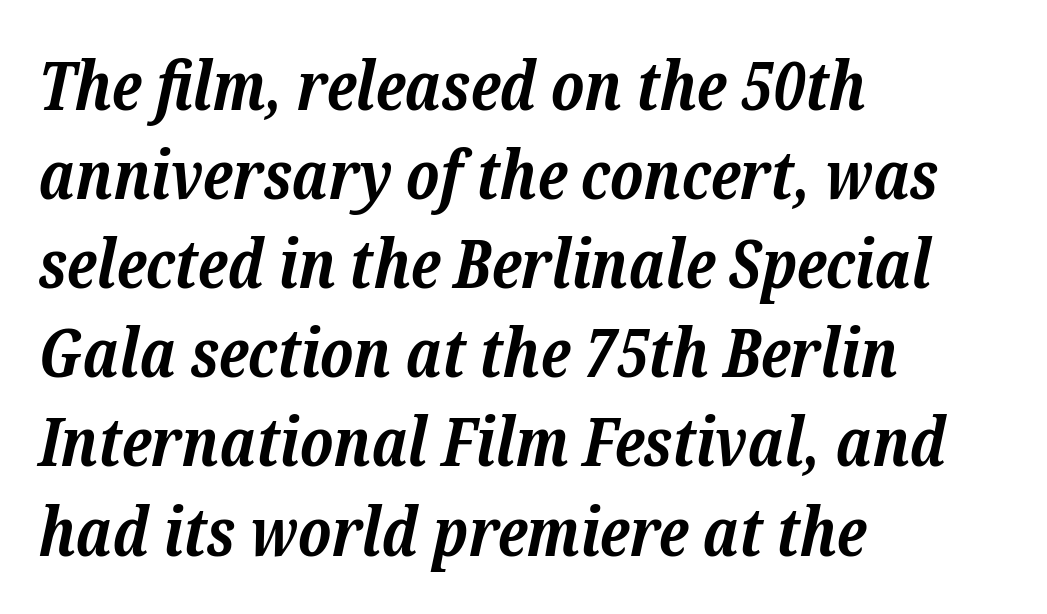
A classic flush-left, rag-right setting is used for this passage. Old-style or modern, the face here clearly has serifs. Interline gaps are of average width in this sample. Posture: slanted. The gap between lines stays unmarked.
